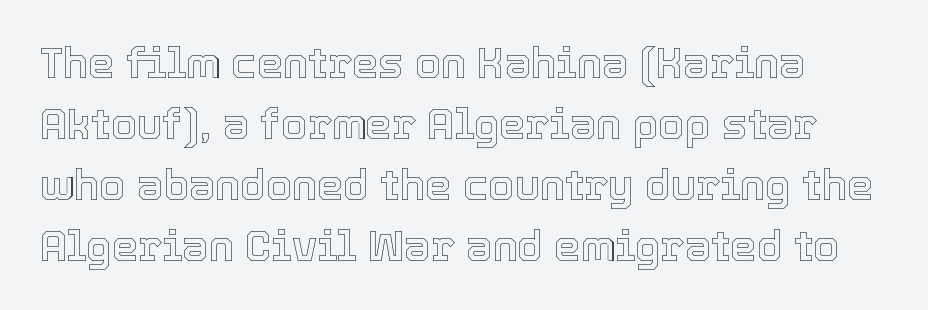
{"italic": "no", "width": "normal", "x_height": "medium", "monospaced": "no", "underline": "no", "line_spacing": "normal", "line_spacing_ratio": 1.45, "letter_spacing": "normal", "letter_spacing_em": 0.0, "glyph_px": 42}
